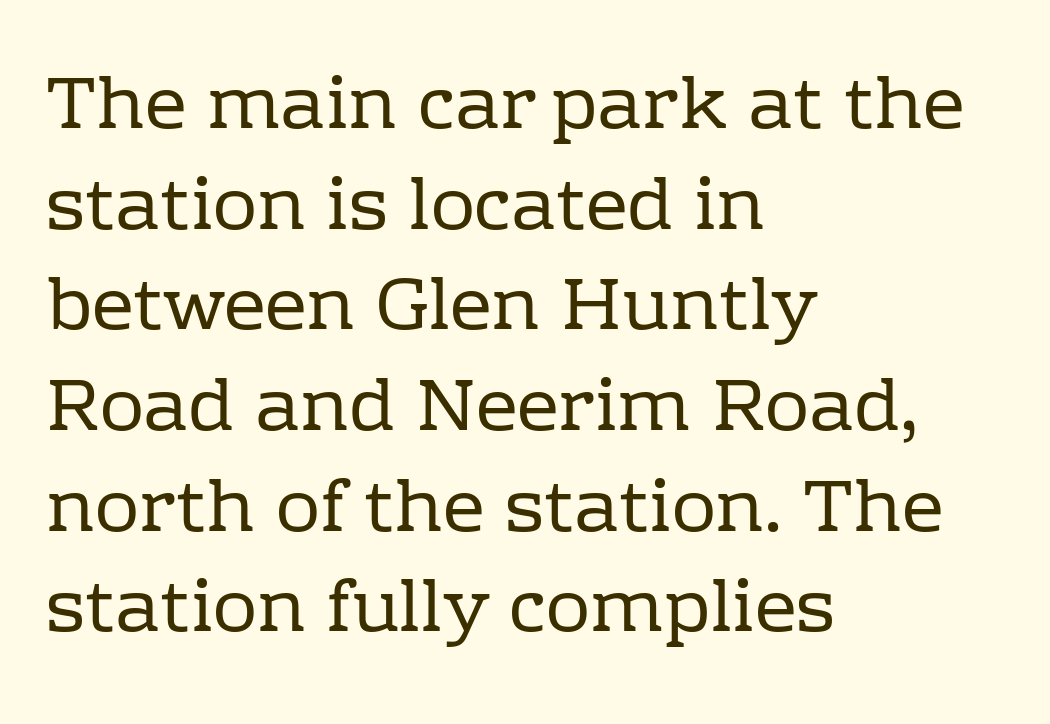
Q: Is the text bold? A: No.
Q: Is the text italic (slanted)? A: No, it is upright.
Q: Is the typeface a serif or a sans-serif typeface? A: Serif.
Q: Is the text underlined? A: No.
Q: How is the paragraph aligned? A: Left-aligned.
Q: Is the spacing between letters normal or unusually wide? A: Normal.
Q: Is the spacing between lines tight, normal or loose? A: Normal.
Q: Width (condensed, normal, or wide)? A: Normal.
Q: Stroke contrast? A: Low.
Q: x-height? A: Medium.
Q: Monospaced? A: No.
